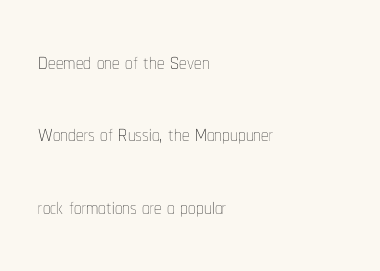
Q: Is the text bold? A: No.
Q: Is the text italic (slanted)? A: No, it is upright.
Q: Is the text underlined? A: No.
Q: How is the paragraph aligned? A: Left-aligned.
Q: Is the spacing between letters normal or unusually wide? A: Normal.
Q: Is the spacing between lines tight, normal or loose? A: Loose.
Q: Width (condensed, normal, or wide)? A: Condensed.
Q: Stroke contrast? A: Low.
Q: x-height? A: Medium.
Q: Monospaced? A: No.
